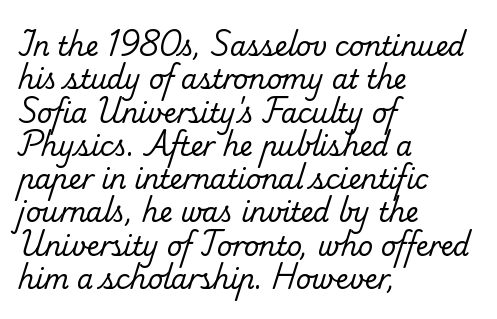
The image shows 26 px text type; set left-aligned, normal line spacing (1.28x), normal letter spacing, not underlined.
